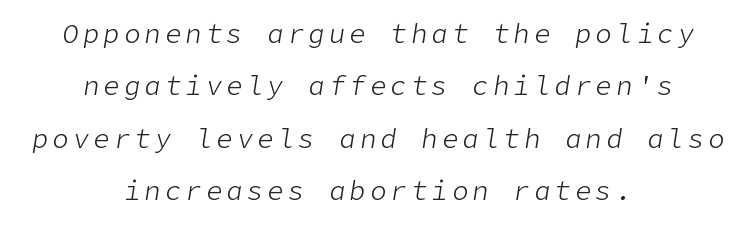
The image shows 27 px text type, italic (leaning right); set centered, loose line spacing (1.94x), not underlined.
